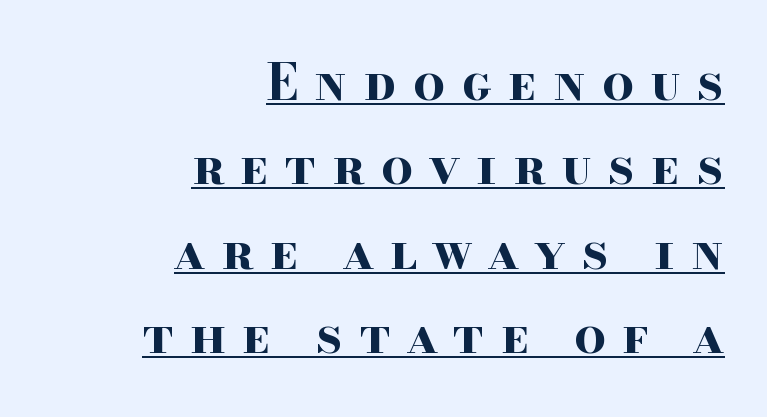
When letters stand straight like this, we call the style roman or upright. How would I describe the line gaps? Plain and ordinary. The rendered words wear a rule along their underside. What stands out about the letter spacing? Its width — letters are far apart.
